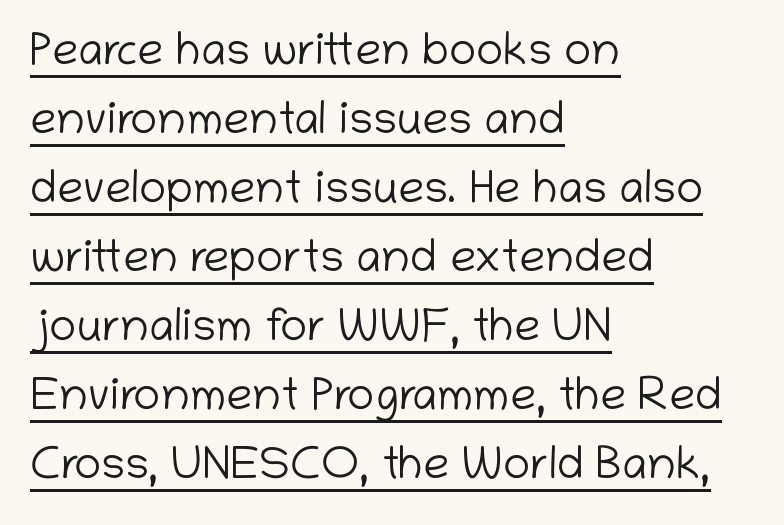
The image shows 46 px light sans-serif type, upright; set left-aligned, normal line spacing (1.5x), normal letter spacing, underlined; low stroke contrast and a medium x-height.
